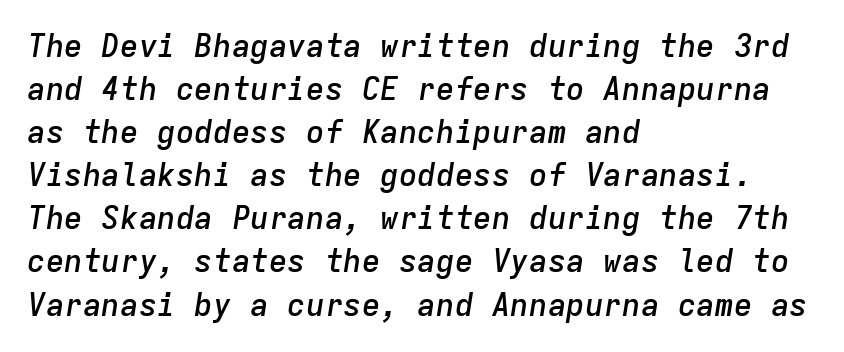
Standard letterfit; no display-style spreading of the glyphs. Slightly chunky letters — semibold, I'd say, not full bold. A normal amount of white space separates one row of letters from the next. Words float on clear page, feet unadorned. The specimen reads as italic at a glance. Which margin do the lines hug? The left one — the right edge is uneven.
